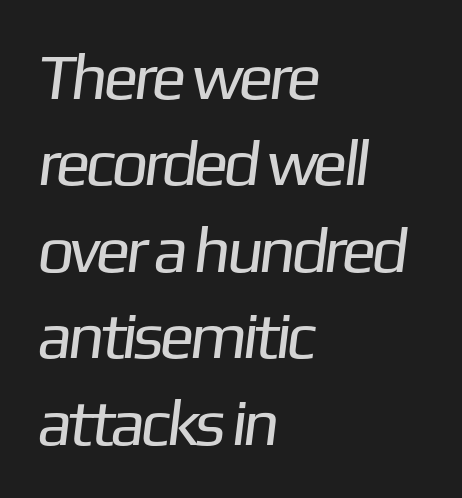
The image shows 65 px regular-weight sans-serif type; set left-aligned, normal line spacing (1.33x), normal letter spacing, not underlined; low stroke contrast and a medium x-height.
